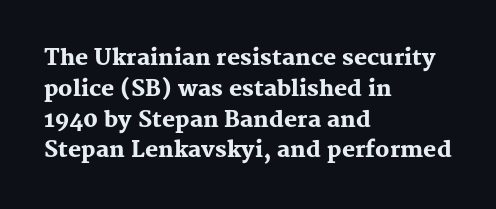
Q: Is the text bold? A: Yes.
Q: Is the text italic (slanted)? A: No, it is upright.
Q: Is the text underlined? A: No.
Q: How is the paragraph aligned? A: Left-aligned.
Q: Is the spacing between letters normal or unusually wide? A: Normal.
Q: Is the spacing between lines tight, normal or loose? A: Normal.
